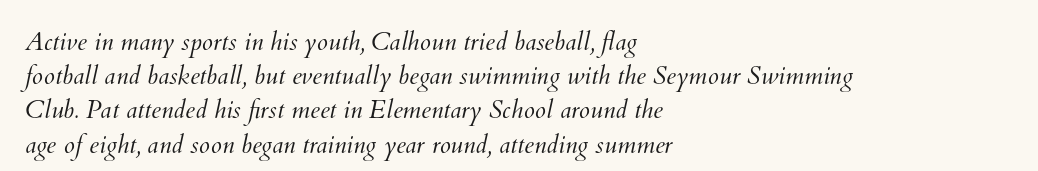
{"bold": "no", "underline": "no", "align": "left", "line_spacing": "normal", "line_spacing_ratio": 1.37, "letter_spacing": "normal", "letter_spacing_em": 0.0, "glyph_px": 25}
